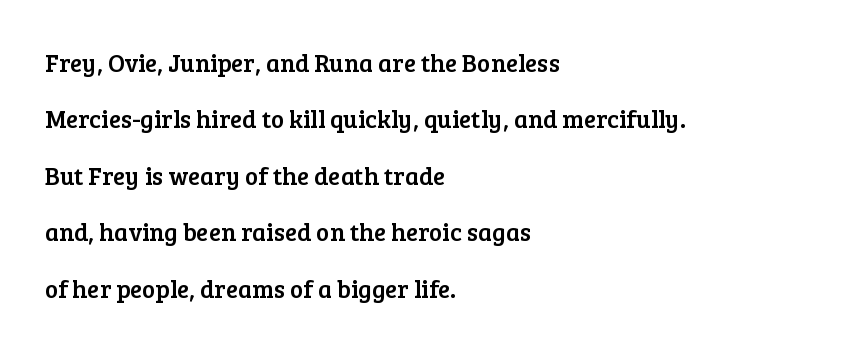
{"italic": "no", "underline": "no", "align": "left", "line_spacing": "loose", "line_spacing_ratio": 2.26, "letter_spacing": "normal", "letter_spacing_em": 0.0, "glyph_px": 25}
